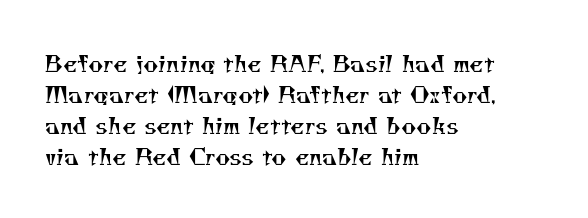
The vertical gap from one line to the next is medium. The letterforms sit at book weight or below. Underline: absent. All the whitespace from short lines collects on the right. The type is set solid horizontally, with unmodified tracking.
